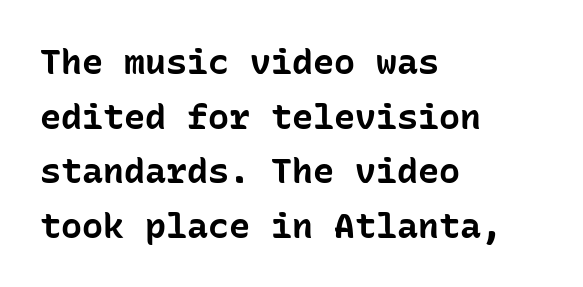
The image shows 35 px bold sans-serif type, upright, monospaced; set left-aligned, normal line spacing (1.56x), normal letter spacing, not underlined; low stroke contrast and a medium x-height.
